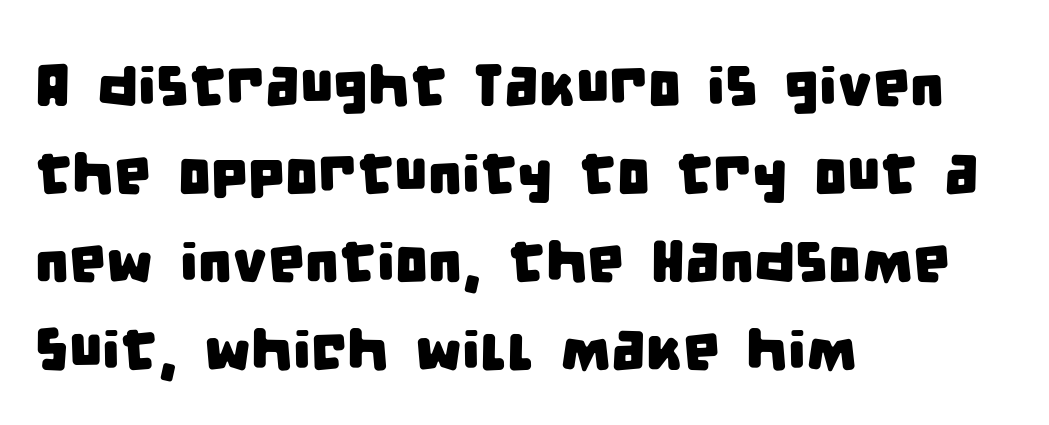
The image shows 59 px condensed sans-serif type; set left-aligned, normal line spacing (1.49x), normal letter spacing, not underlined; low stroke contrast and a large x-height.
